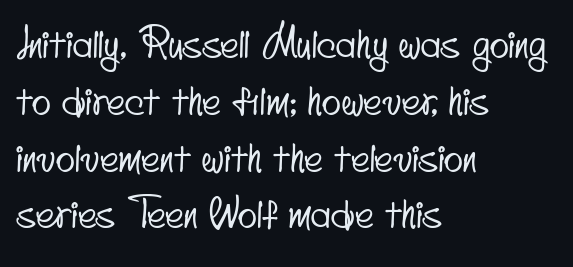
The image shows 40 px condensed sans-serif type; set left-aligned, normal line spacing (1.42x), normal letter spacing, not underlined; low stroke contrast and a small x-height.
